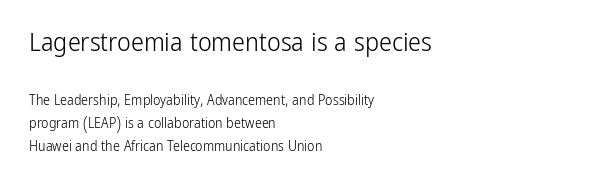
{"italic": "no", "bold": "no", "underline": "no", "align": "left", "line_spacing": "normal", "line_spacing_ratio": 1.66, "letter_spacing": "normal", "letter_spacing_em": 0.0, "larger_block": "first", "size_ratio": 1.86, "glyph_px": 26}
